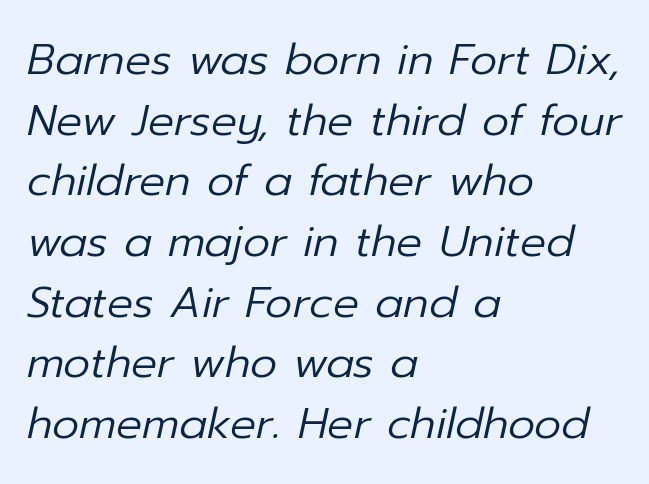
The image shows 43 px regular-weight type, italic (leaning right); set left-aligned, normal line spacing (1.41x), normal letter spacing, not underlined; low stroke contrast and a medium x-height.
